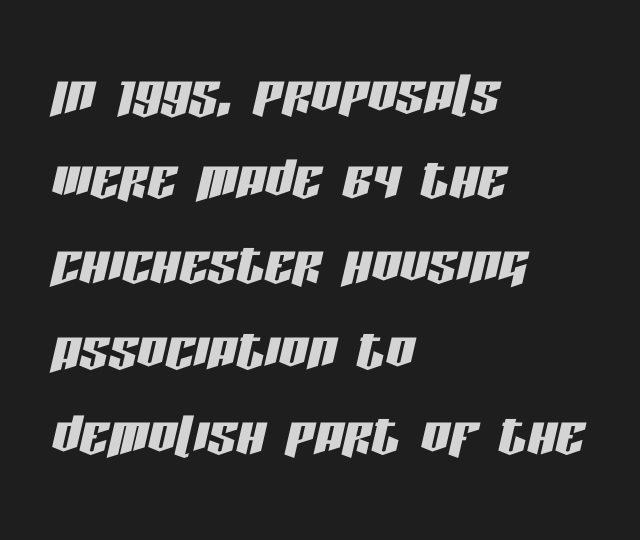
The image shows 71 px condensed type, italic (leaning right); set left-aligned, line spacing 1.2x, normal letter spacing, not underlined; low stroke contrast and a large x-height.
